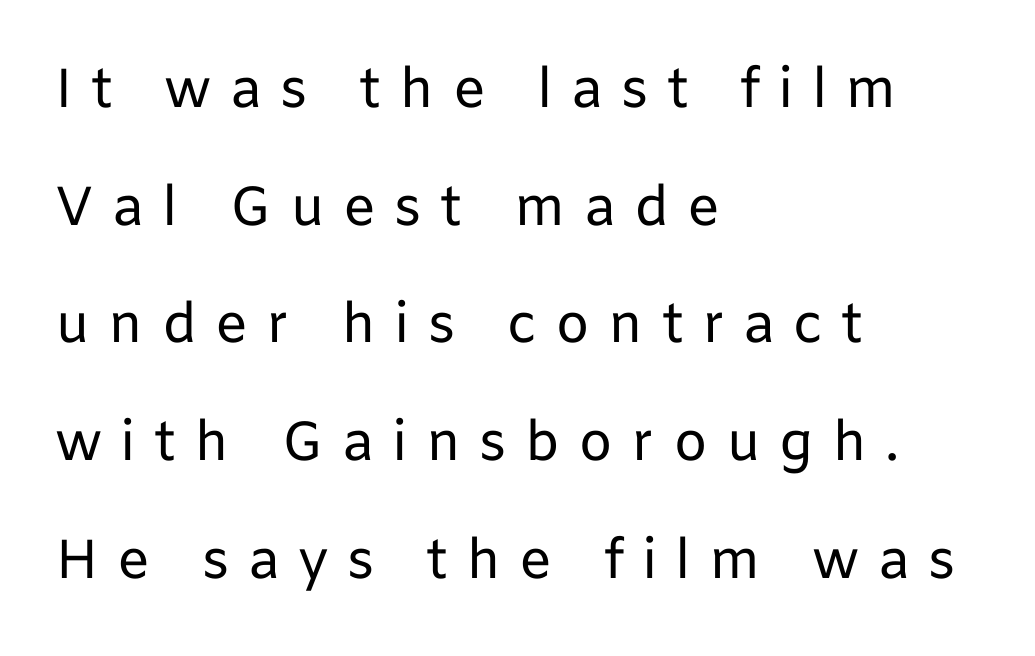
{"serif": "no", "italic": "no", "bold": "no", "weight": "regular", "width": "normal", "stroke_contrast": "low", "x_height": "medium", "monospaced": "no", "underline": "no", "align": "left", "line_spacing": "loose", "line_spacing_ratio": 2.14, "letter_spacing": "wide", "letter_spacing_em": 0.33, "glyph_px": 55}
